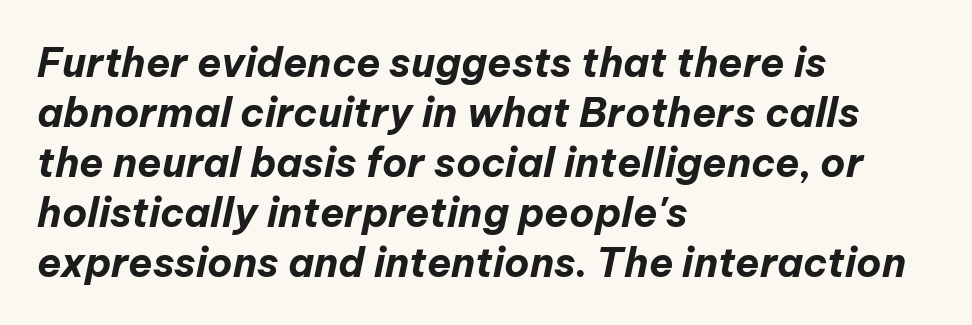
This is heavy type, rendered in bold. Line starts are locked; line ends wander. A normal amount of white space separates one row of letters from the next. Descenders are the only things crossing below the line. Is the letter spacing exaggerated? No — it looks like the ordinary default. You could not count columns in this text — the font is proportionally spaced.
